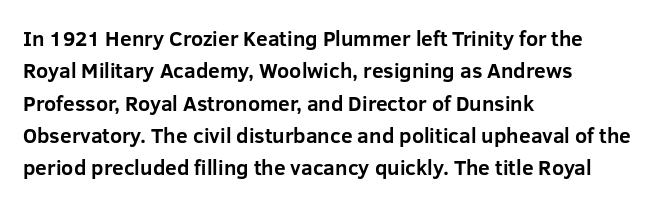
Unlike italic type, these characters show no tilt at all. Line starts are locked; line ends wander. Characters follow at the spacing the type designer built in. On the weight axis this lands at bold, roughly 700. The passage shown is not underscored anywhere.
